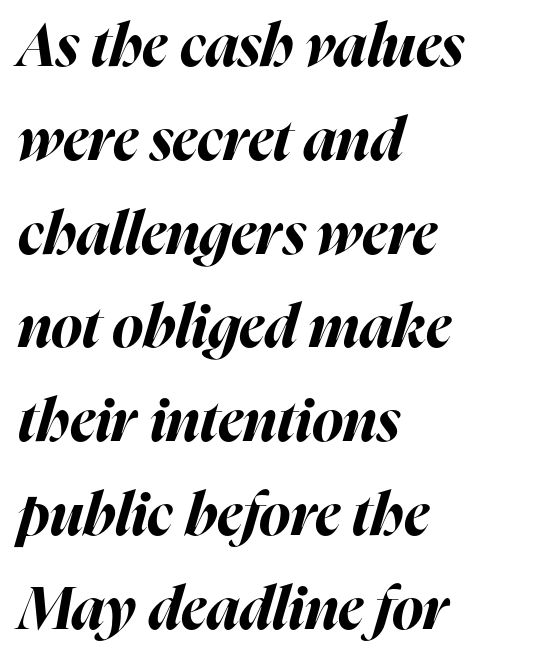
Q: Is the text bold? A: Yes.
Q: Is the text italic (slanted)? A: Yes, it leans right by about 16 degrees.
Q: Is the text underlined? A: No.
Q: How is the paragraph aligned? A: Left-aligned.
Q: Is the spacing between letters normal or unusually wide? A: Normal.
Q: Is the spacing between lines tight, normal or loose? A: Normal.
Q: Width (condensed, normal, or wide)? A: Normal.
Q: Stroke contrast? A: High.
Q: x-height? A: Medium.
Q: Monospaced? A: No.
